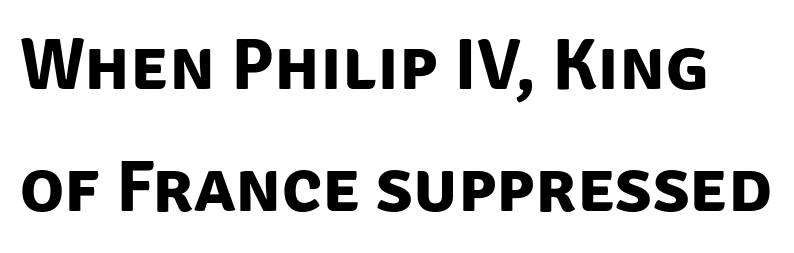
A typesetter would call this leading conventional body-copy spacing. Lines of text with bare space underneath. Nothing unusual about the tracking: characters are spaced as the font intends. Font category for this specimen: sans-serif. You'd pick this weight for a headline — it's a proper bold.
